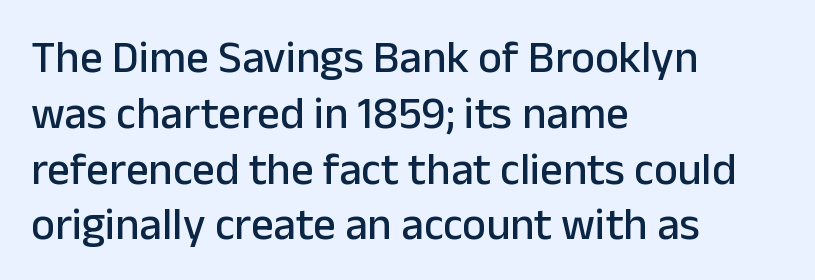
{"serif": "no", "italic": "no", "width": "normal", "stroke_contrast": "low", "x_height": "medium", "monospaced": "no", "underline": "no", "align": "left", "line_spacing_ratio": 1.24, "letter_spacing": "normal", "letter_spacing_em": 0.0, "glyph_px": 45}
